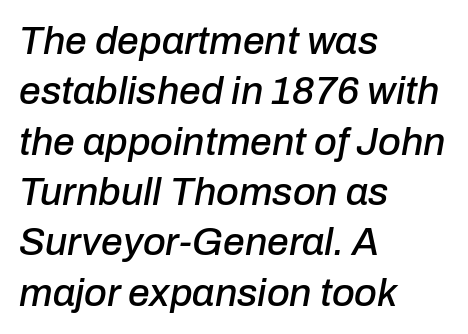
{"italic": "yes", "lean": "right", "slant_degrees": 10, "width": "normal", "stroke_contrast": "low", "x_height": "medium", "monospaced": "no", "underline": "no", "align": "left", "line_spacing": "normal", "line_spacing_ratio": 1.29, "letter_spacing": "normal", "letter_spacing_em": 0.0, "glyph_px": 39}
